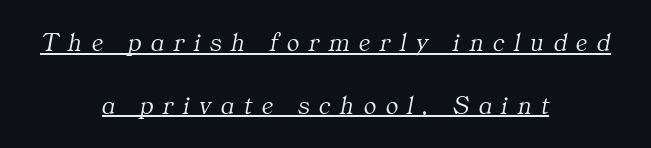
Horizontal alignment here is central, giving a formal, balanced look. No chunkiness to these letters — they're not bold. Compared with typical paragraphs, the rows here are farther apart. The specimen includes a rule beneath the text block's lines.
